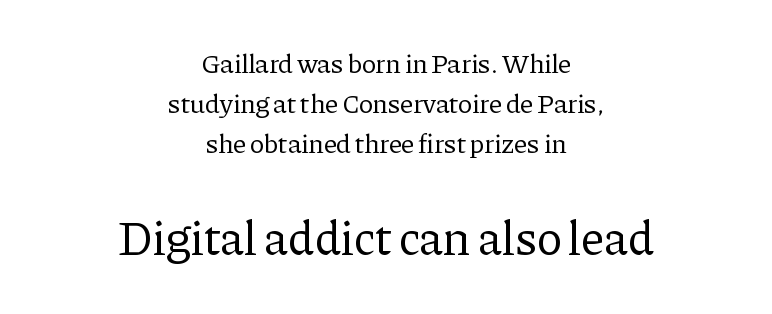
The image shows 48 px regular-weight serif type, upright; set centered, normal line spacing (1.48x), normal letter spacing, not underlined; the second (bottom) block is 1.78x larger; low stroke contrast and a medium x-height.
